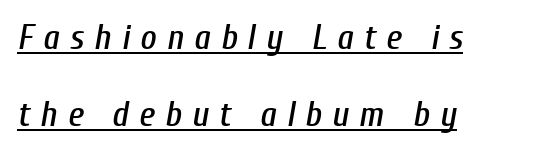
{"italic": "yes", "lean": "right", "slant_degrees": 10, "width": "condensed", "stroke_contrast": "low", "x_height": "medium", "monospaced": "no", "underline": "yes", "align": "left", "line_spacing": "loose", "line_spacing_ratio": 2.19, "letter_spacing": "wide", "letter_spacing_em": 0.29, "glyph_px": 35}
